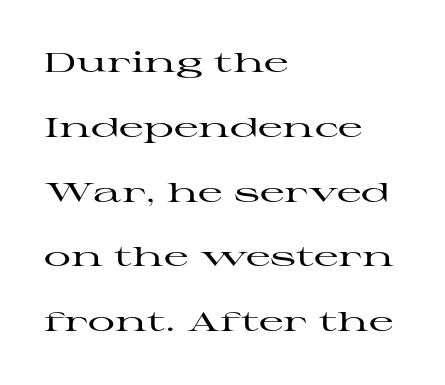
{"italic": "no", "underline": "no", "align": "left", "line_spacing": "loose", "line_spacing_ratio": 2.4, "letter_spacing": "normal", "letter_spacing_em": 0.0, "glyph_px": 27}
